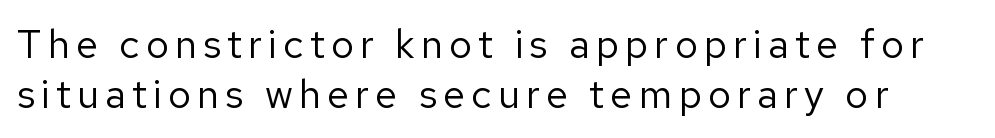
Q: Is the text bold? A: No.
Q: Is the text italic (slanted)? A: No, it is upright.
Q: Is the typeface a serif or a sans-serif typeface? A: Sans-serif.
Q: Is the text underlined? A: No.
Q: Width (condensed, normal, or wide)? A: Normal.
Q: Stroke contrast? A: Low.
Q: x-height? A: Medium.
Q: Monospaced? A: No.
